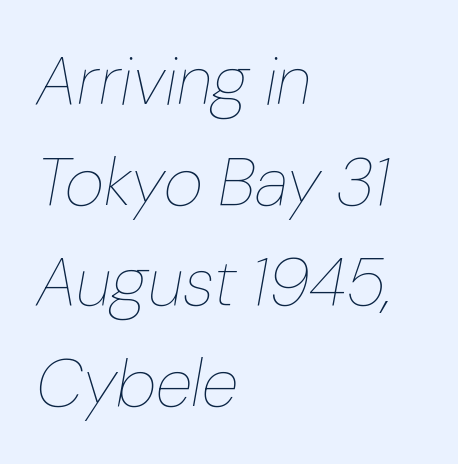
Q: Is the text bold? A: No.
Q: Is the text italic (slanted)? A: Yes, it leans right by about 10 degrees.
Q: Is the text underlined? A: No.
Q: How is the paragraph aligned? A: Left-aligned.
Q: Is the spacing between letters normal or unusually wide? A: Normal.
Q: Is the spacing between lines tight, normal or loose? A: Normal.
Q: Width (condensed, normal, or wide)? A: Normal.
Q: Stroke contrast? A: Low.
Q: x-height? A: Medium.
Q: Monospaced? A: No.
